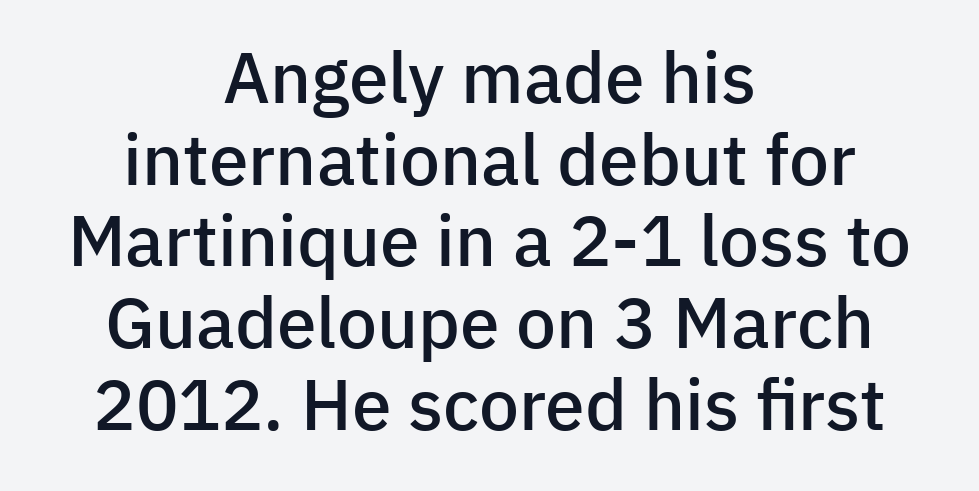
The image shows 71 px semibold sans-serif type, upright; set centered, tight line spacing (1.15x), normal letter spacing, not underlined; low stroke contrast and a medium x-height.
